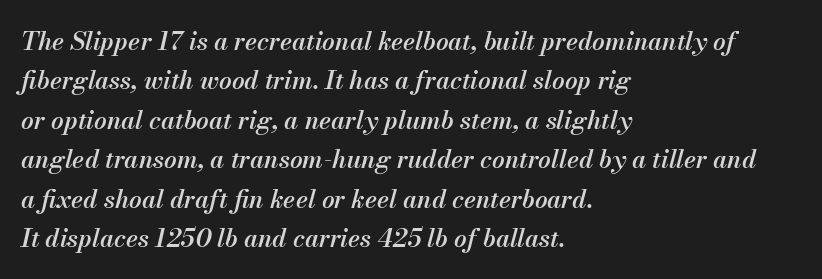
The rag falls on the right side of this text block. Leading matches the norm, producing a regular column. Emphasis by weight is partial: semibold. Look at the tracking — it's just the regular setting, nothing added. Quick note: underline off. Designer's note — italics engaged.
